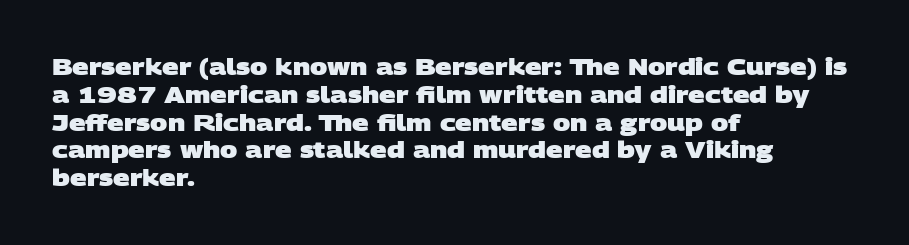
Q: Is the text bold? A: Yes.
Q: Is the text underlined? A: No.
Q: How is the paragraph aligned? A: Left-aligned.
Q: Is the spacing between letters normal or unusually wide? A: Normal.
